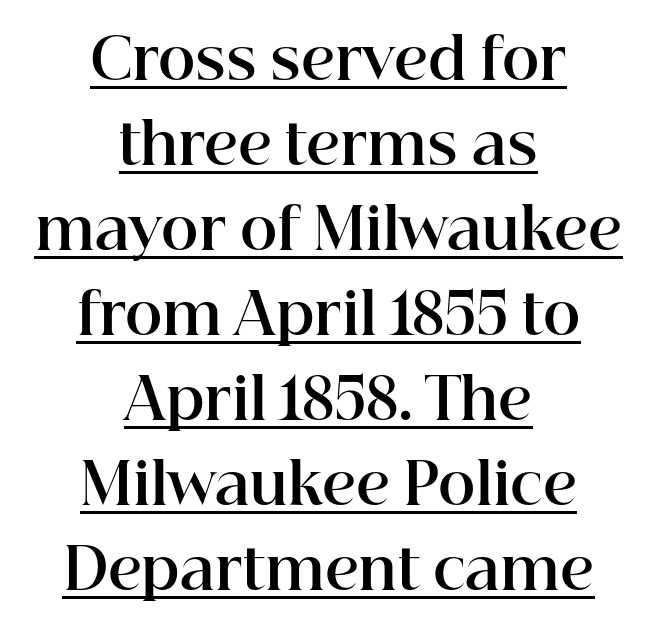
The image shows 57 px bold serif type, upright; set centered, normal line spacing (1.49x), normal letter spacing, underlined; high stroke contrast and a medium x-height.
